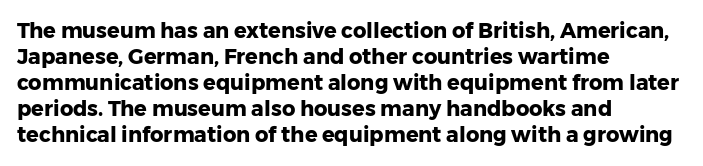
Q: Is the text bold? A: Yes.
Q: Is the text italic (slanted)? A: No, it is upright.
Q: Is the text underlined? A: No.
Q: How is the paragraph aligned? A: Left-aligned.
Q: Is the spacing between letters normal or unusually wide? A: Normal.
